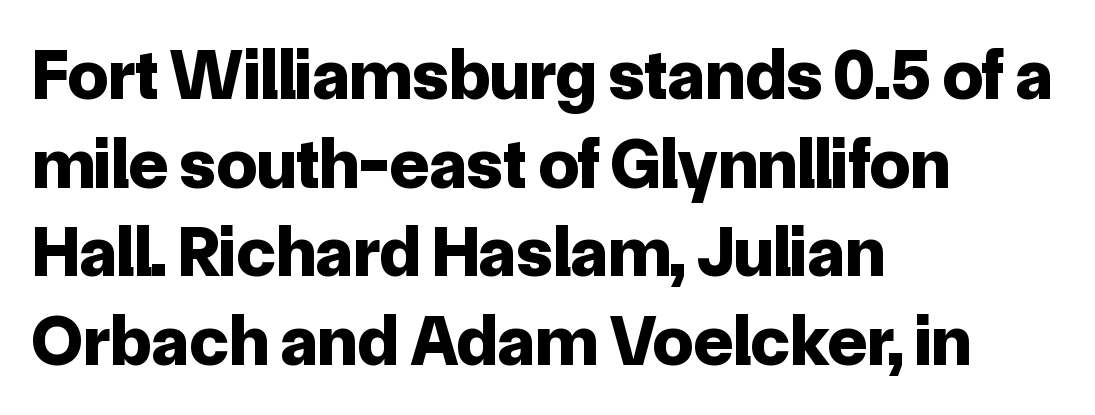
Q: Is the text bold? A: Yes.
Q: Is the text italic (slanted)? A: No, it is upright.
Q: Is the typeface a serif or a sans-serif typeface? A: Sans-serif.
Q: Is the text underlined? A: No.
Q: How is the paragraph aligned? A: Left-aligned.
Q: Is the spacing between letters normal or unusually wide? A: Normal.
Q: Width (condensed, normal, or wide)? A: Normal.
Q: Stroke contrast? A: Low.
Q: x-height? A: Medium.
Q: Monospaced? A: No.
